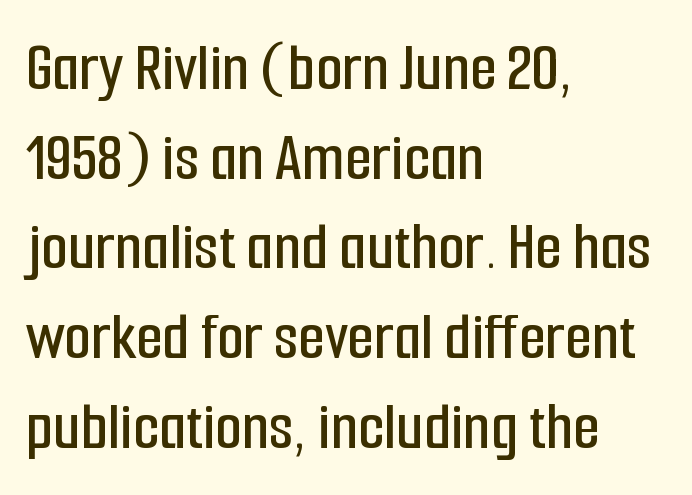
The image shows 69 px condensed sans-serif type, upright; set left-aligned, normal line spacing (1.3x), normal letter spacing, not underlined; low stroke contrast and a medium x-height.
